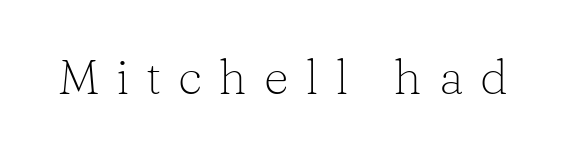
Vertical strokes here are truly vertical. The face looks like a standard text weight, possibly lighter. Compared with typical body copy, the letter spacing here is much looser. Check where the strokes stop: tiny serifs finish them off. Here the designer chose a conventional face with non-uniform glyph widths.
